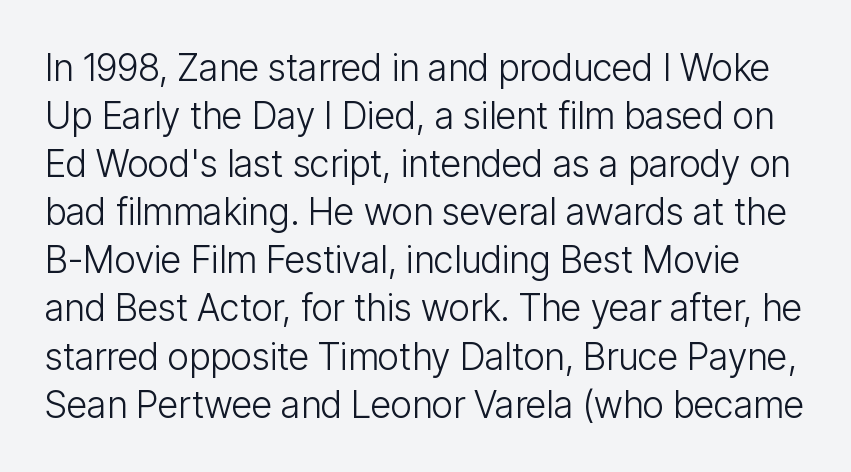
Posture: vertical. In terms of letterspacing, this is plain default setting. The face used here is proportionally spaced, like ordinary book or web type. The passage shown is not underscored anywhere. This block has exactly the height ordinary leading produces. Think standard paragraph weight, or any step lighter than that.
